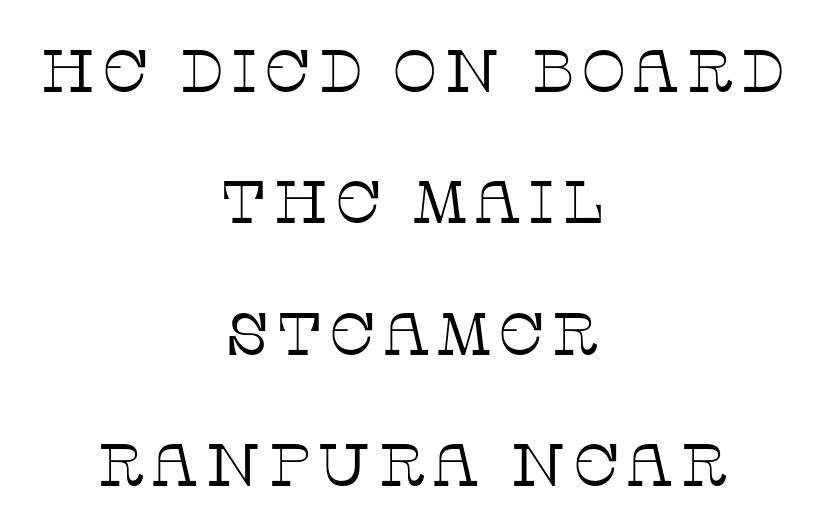
{"serif": "yes", "italic": "no", "bold": "no", "weight": "thin", "width": "normal", "stroke_contrast": "low", "x_height": "large", "monospaced": "no", "underline": "no", "align": "center", "line_spacing": "loose", "line_spacing_ratio": 2.19, "glyph_px": 60}
